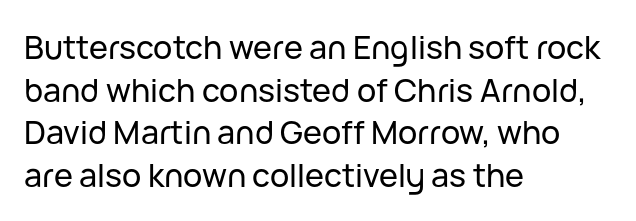
{"serif": "no", "italic": "no", "width": "normal", "stroke_contrast": "low", "x_height": "medium", "monospaced": "no", "underline": "no", "align": "left", "line_spacing": "normal", "line_spacing_ratio": 1.33, "letter_spacing": "normal", "letter_spacing_em": 0.0, "glyph_px": 32}
